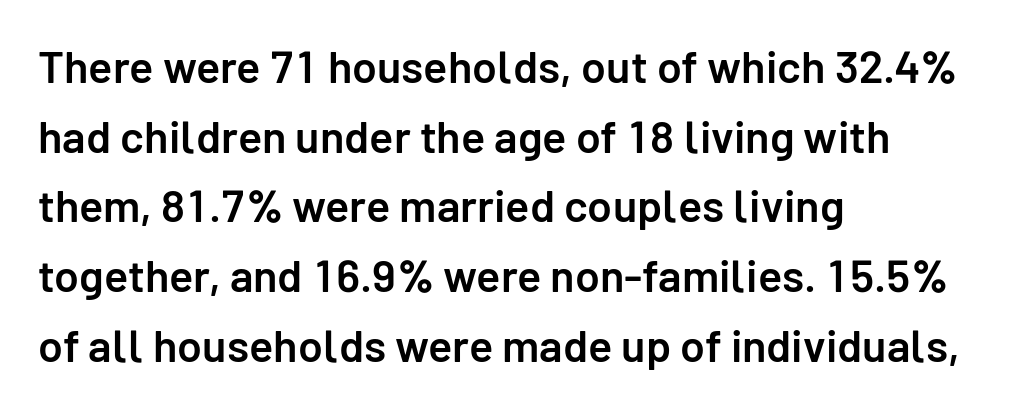
Q: Is the text bold? A: Semi-bold.
Q: Is the text italic (slanted)? A: No, it is upright.
Q: Is the typeface a serif or a sans-serif typeface? A: Sans-serif.
Q: Is the text underlined? A: No.
Q: How is the paragraph aligned? A: Left-aligned.
Q: Is the spacing between letters normal or unusually wide? A: Normal.
Q: Is the spacing between lines tight, normal or loose? A: Normal.
Q: Width (condensed, normal, or wide)? A: Normal.
Q: Stroke contrast? A: Low.
Q: x-height? A: Medium.
Q: Monospaced? A: No.
